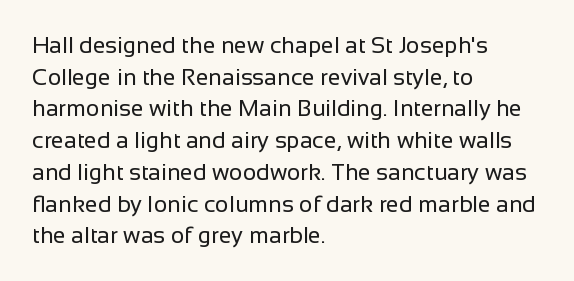
A roman cut, with each character standing at attention. Line spacing here is normal. The text block is weighted toward the left margin, trailing off unevenly rightward. Lines of text with bare space underneath. Nothing unusual about the tracking: characters are spaced as the font intends. A quiet, ordinary-to-light weight characterises the typeface.
